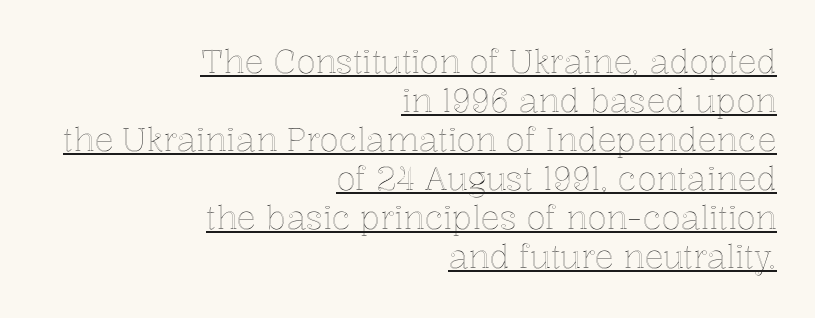
Q: Is the text italic (slanted)? A: No, it is upright.
Q: Is the text underlined? A: Yes.
Q: How is the paragraph aligned? A: Right-aligned.
Q: Is the spacing between letters normal or unusually wide? A: Normal.
Q: Width (condensed, normal, or wide)? A: Normal.
Q: x-height? A: Medium.
Q: Monospaced? A: No.
